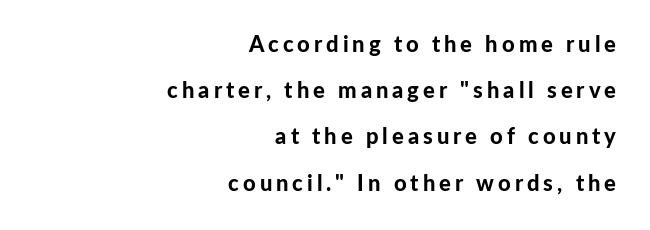
Q: Is the text bold? A: Yes.
Q: Is the text italic (slanted)? A: No, it is upright.
Q: Is the text underlined? A: No.
Q: How is the paragraph aligned? A: Right-aligned.
Q: Is the spacing between lines tight, normal or loose? A: Loose.
